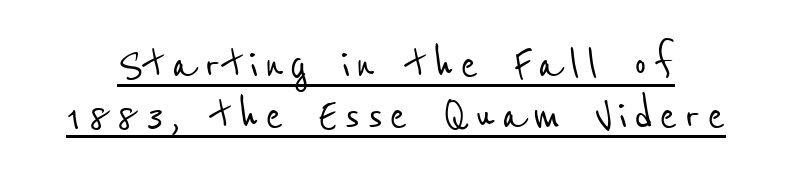
Glance below the letters and you will spot a drawn line. These lines are composed in type without serifs. Note the varied advance widths — an 'i' is clearly narrower than an 'm'. Horizontal bands of white between lines are thin slivers.
